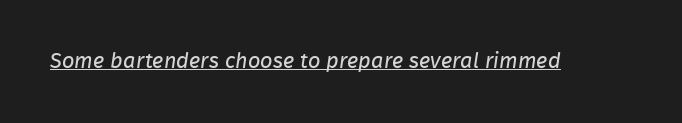
The passage shown is underscored from start to finish. Nobody touched the tracking dial on this one. No letter is thick-stroked: the sample isn't bold.
